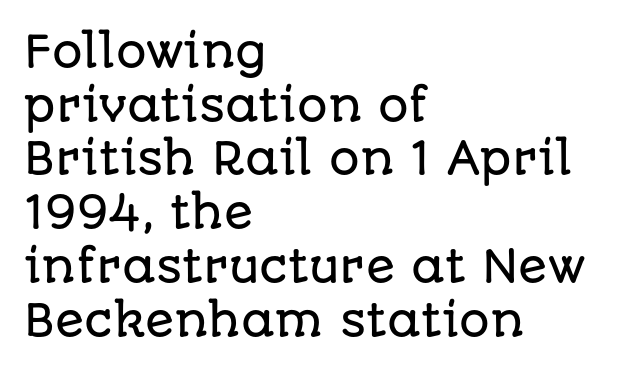
{"serif": "no", "italic": "no", "width": "normal", "stroke_contrast": "low", "x_height": "large", "monospaced": "no", "underline": "no", "align": "left", "line_spacing": "normal", "line_spacing_ratio": 1.25, "letter_spacing": "normal", "letter_spacing_em": 0.0, "glyph_px": 43}
